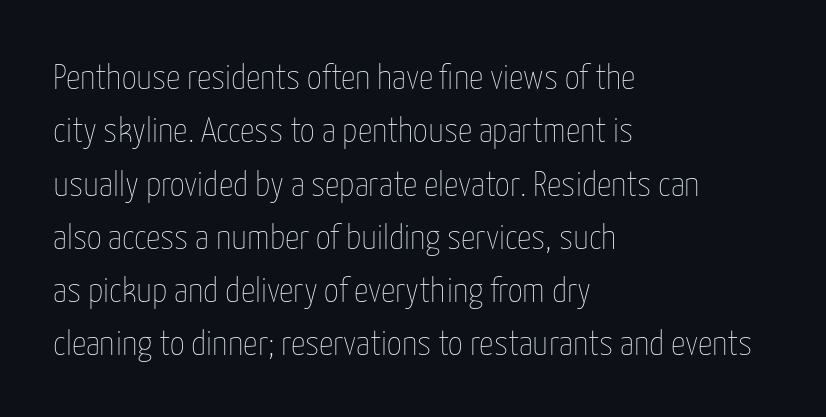
{"italic": "no", "bold": "no", "weight": "thin", "width": "condensed", "stroke_contrast": "low", "x_height": "medium", "monospaced": "no", "underline": "no", "align": "left", "line_spacing": "normal", "line_spacing_ratio": 1.48, "letter_spacing": "normal", "letter_spacing_em": 0.0, "glyph_px": 36}
